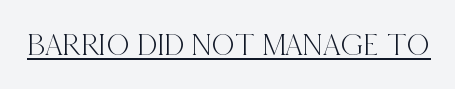
Q: Is the text italic (slanted)? A: No, it is upright.
Q: Is the typeface a serif or a sans-serif typeface? A: Serif.
Q: Is the text underlined? A: Yes.
Q: Is the spacing between letters normal or unusually wide? A: Normal.
Q: Width (condensed, normal, or wide)? A: Condensed.
Q: x-height? A: Large.
Q: Monospaced? A: No.
